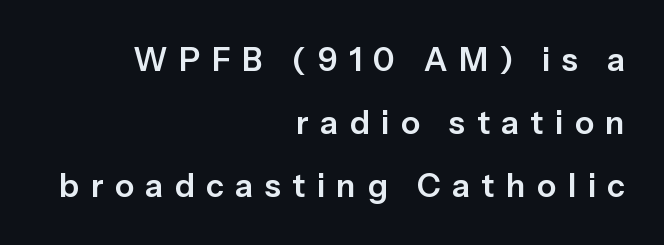
The image shows 32 px sans-serif type, upright; set right-aligned, loose line spacing (1.97x), unusually wide letter spacing (+0.36 em), not underlined; low stroke contrast and a medium x-height.
